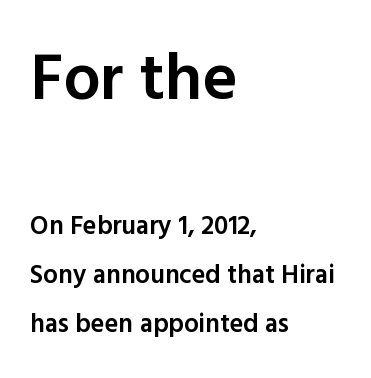
{"serif": "no", "italic": "no", "bold": "semi", "weight": "semibold", "width": "normal", "x_height": "medium", "monospaced": "no", "underline": "no", "align": "left", "line_spacing_ratio": 1.88, "letter_spacing": "normal", "letter_spacing_em": 0.0, "larger_block": "first", "size_ratio": 2.54, "glyph_px": 66}
